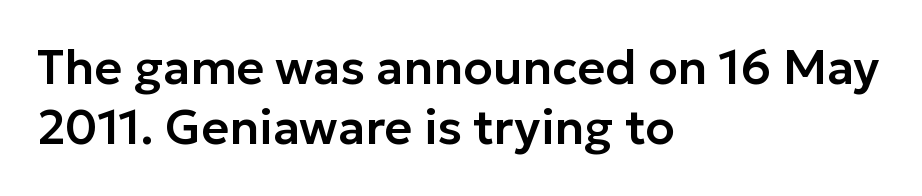
Quick note: underline off. Posture: straight, roman, zero tilt. The block of text has a typical density, with ordinary space between rows. Serif or sans? Sans — the stroke terminals are bare. Inter-character spacing is left at the font's built-in metrics.
